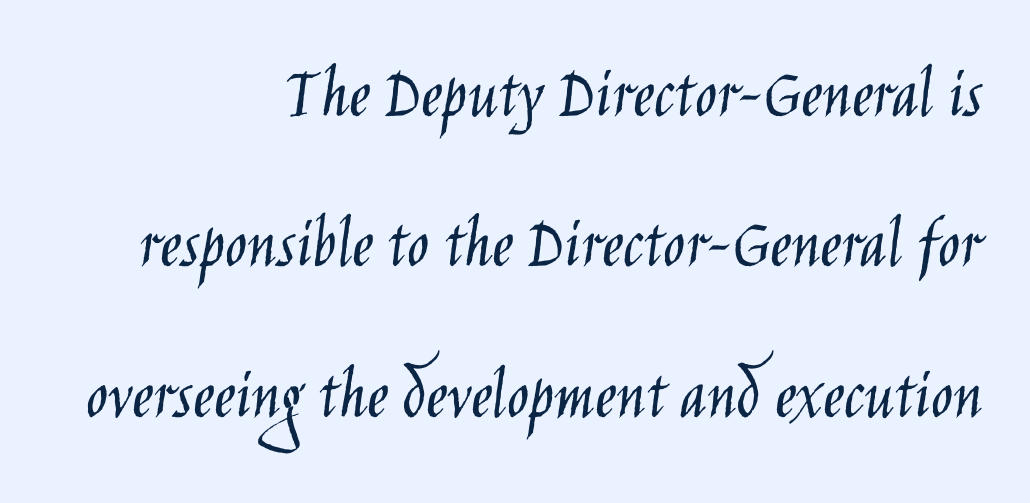
The image shows 73 px light, condensed sans-serif type; set right-aligned, loose line spacing (2.06x), normal letter spacing, not underlined; low stroke contrast and a large x-height.
